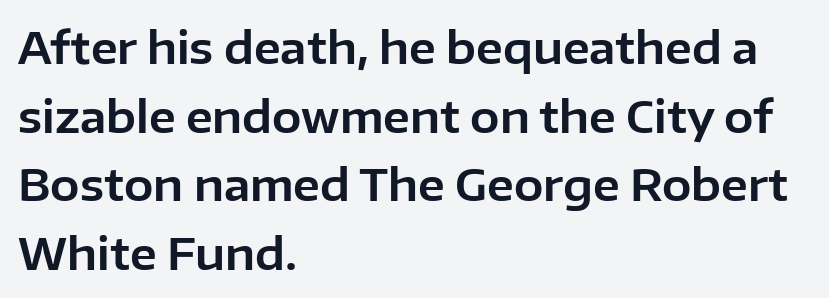
Nope, no serifs anywhere on these letters. The letters sit at their default tracking, neither squeezed nor spread. Rendered with straight, roman letterforms. The foot of each line stays bare and open.
